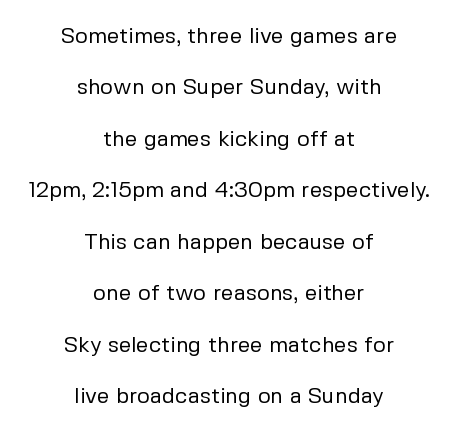
Q: Is the text bold? A: No.
Q: Is the text italic (slanted)? A: No, it is upright.
Q: Is the text underlined? A: No.
Q: How is the paragraph aligned? A: Centered.
Q: Is the spacing between letters normal or unusually wide? A: Normal.
Q: Is the spacing between lines tight, normal or loose? A: Loose.
